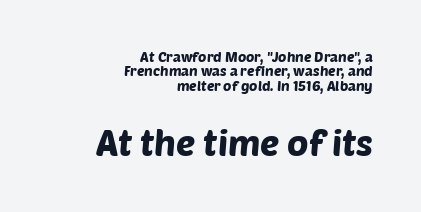
The more generous point size was reserved for the lower chunk. I'd call this a sans setting — the letters go barefoot. Think of a printed novel: that variable character pitch is what you see here. The lines in this sample share a right terminus and differ only in where they begin.
